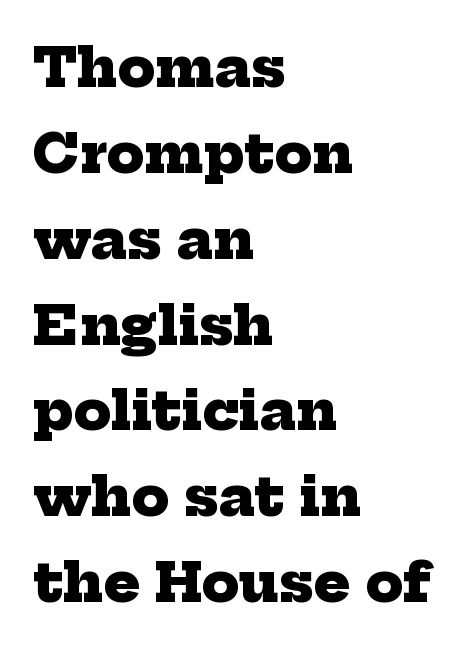
Its strokes are broad and dark, the hallmark of bold type. Nobody touched the tracking dial on this one. Underline: absent. Think of a printed novel: that variable character pitch is what you see here. Left-aligned paragraph, ragged on the right.
